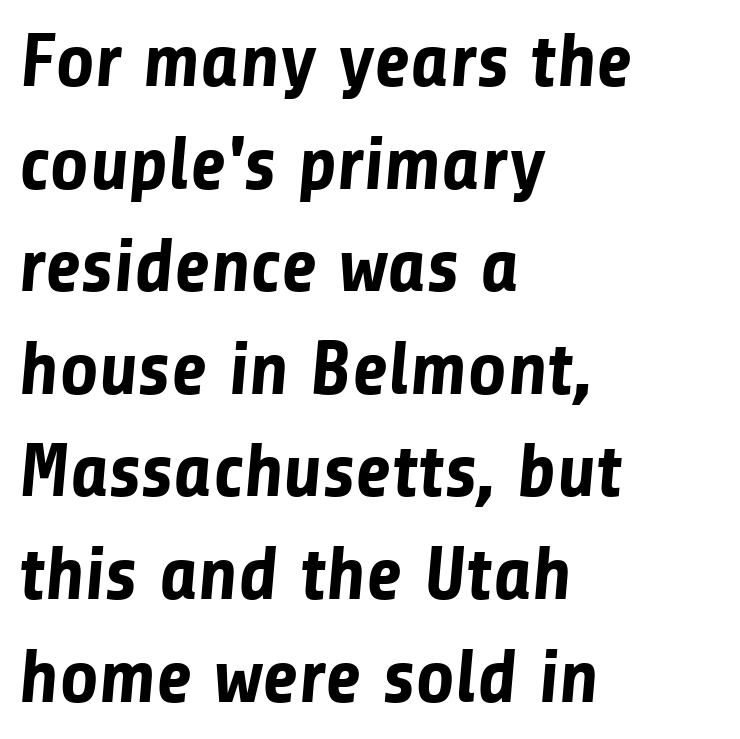
Q: Is the text bold? A: Yes.
Q: Is the typeface a serif or a sans-serif typeface? A: Sans-serif.
Q: Is the text underlined? A: No.
Q: How is the paragraph aligned? A: Left-aligned.
Q: Is the spacing between letters normal or unusually wide? A: Normal.
Q: Is the spacing between lines tight, normal or loose? A: Normal.
Q: Width (condensed, normal, or wide)? A: Normal.
Q: Stroke contrast? A: Low.
Q: x-height? A: Medium.
Q: Monospaced? A: No.
